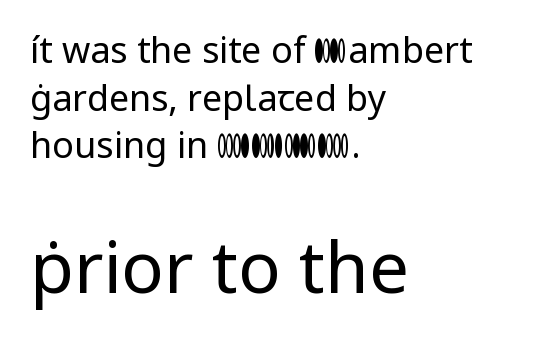
Q: Is the text bold? A: No.
Q: Is the text italic (slanted)? A: No, it is upright.
Q: Is the typeface a serif or a sans-serif typeface? A: Sans-serif.
Q: Is the text underlined? A: No.
Q: How is the paragraph aligned? A: Left-aligned.
Q: Is the spacing between letters normal or unusually wide? A: Normal.
Q: Is the spacing between lines tight, normal or loose? A: Normal.
Q: Which block of text is set in a larger size, the first (top) or the second (bottom)? A: The second (bottom) one.
Q: Width (condensed, normal, or wide)? A: Normal.
Q: Stroke contrast? A: Low.
Q: x-height? A: Medium.
Q: Monospaced? A: No.
